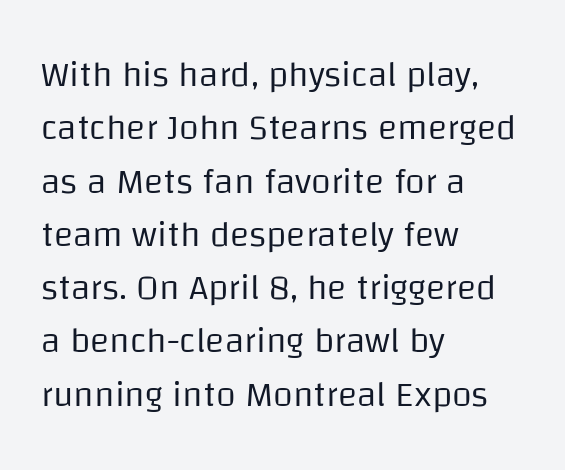
The image shows 36 px regular-weight sans-serif type, upright; set left-aligned, normal line spacing (1.48x), normal letter spacing, not underlined; low stroke contrast and a large x-height.
